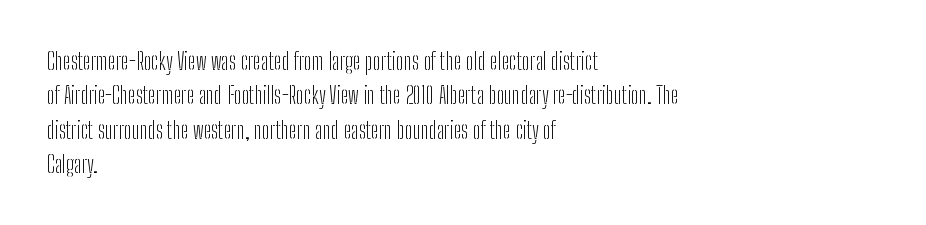
The vertical gap from one line to the next is medium. These lines were composed using upright roman letters. Horizontal alignment here is leftward, the default for most running prose. The gaps between neighbouring characters are ordinary and unremarkable. Weight: regular or lighter.
